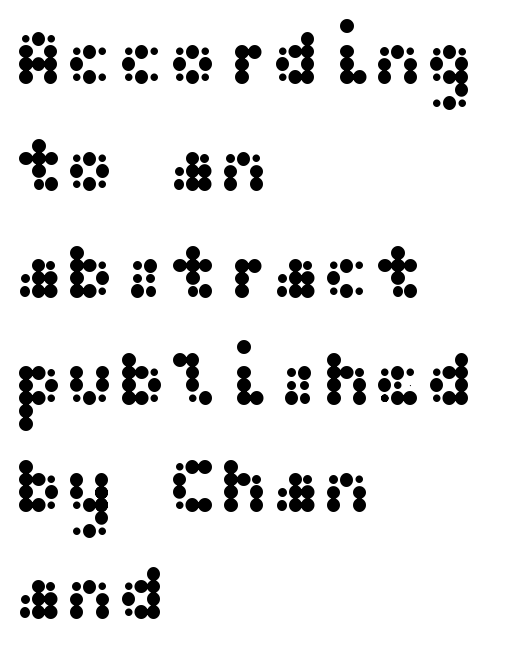
The image shows 77 px wide sans-serif type, upright; set left-aligned, normal line spacing (1.39x), normal letter spacing, not underlined; medium stroke contrast and a medium x-height.
